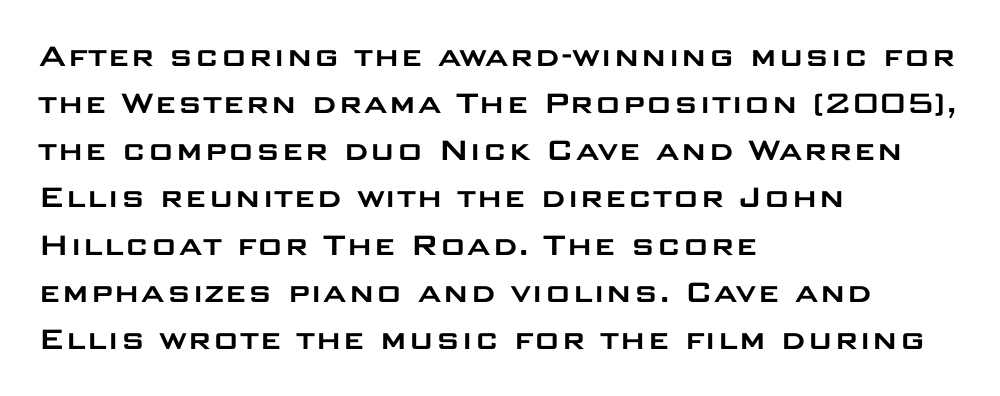
It's the straight-up-and-down kind of type. The baseline area is clear. Reading down the block, your eye returns to a fixed left position each line. Classification — sans serif.
